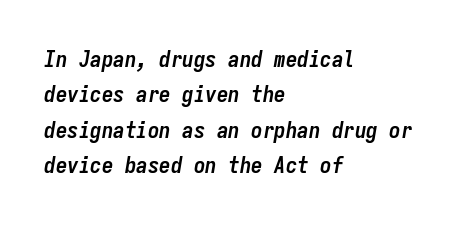
Q: Is the text bold? A: Yes.
Q: Is the text italic (slanted)? A: Yes, it leans right by about 9 degrees.
Q: Is the text underlined? A: No.
Q: How is the paragraph aligned? A: Left-aligned.
Q: Is the spacing between letters normal or unusually wide? A: Normal.
Q: Is the spacing between lines tight, normal or loose? A: Normal.
